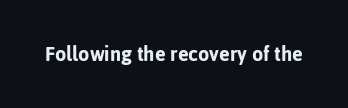
Q: Is the text italic (slanted)? A: No, it is upright.
Q: Is the text underlined? A: No.
Q: Is the spacing between letters normal or unusually wide? A: Normal.
